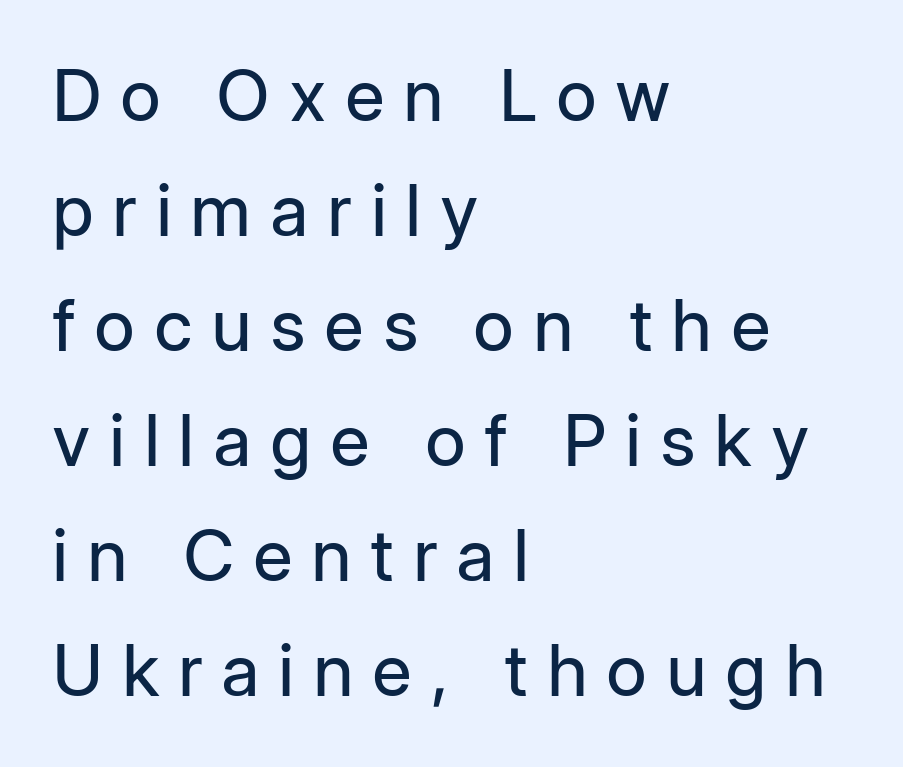
Q: Is the text bold? A: No.
Q: Is the text italic (slanted)? A: No, it is upright.
Q: Is the typeface a serif or a sans-serif typeface? A: Sans-serif.
Q: Is the text underlined? A: No.
Q: How is the paragraph aligned? A: Left-aligned.
Q: Is the spacing between letters normal or unusually wide? A: Unusually wide.
Q: Is the spacing between lines tight, normal or loose? A: Normal.
Q: Width (condensed, normal, or wide)? A: Normal.
Q: Stroke contrast? A: Low.
Q: x-height? A: Medium.
Q: Monospaced? A: No.
